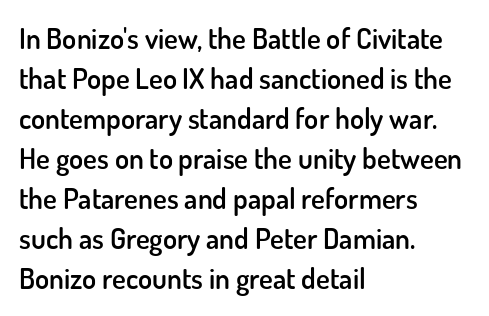
The image shows 29 px semibold sans-serif type, upright; set left-aligned, normal line spacing (1.38x), normal letter spacing, not underlined; low stroke contrast and a small x-height.
